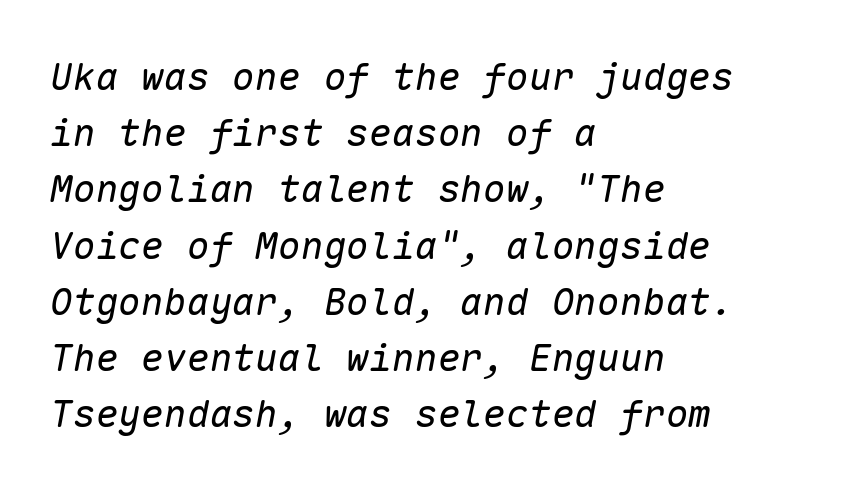
Q: Is the text bold? A: No.
Q: Is the text italic (slanted)? A: Yes, it leans right by about 10 degrees.
Q: Is the text underlined? A: No.
Q: How is the paragraph aligned? A: Left-aligned.
Q: Is the spacing between letters normal or unusually wide? A: Normal.
Q: Is the spacing between lines tight, normal or loose? A: Normal.
Q: Width (condensed, normal, or wide)? A: Normal.
Q: Stroke contrast? A: Low.
Q: x-height? A: Medium.
Q: Monospaced? A: Yes.
